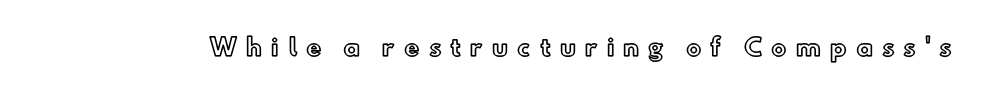
{"italic": "no", "underline": "no", "letter_spacing": "wide", "letter_spacing_em": 0.39, "glyph_px": 23}
